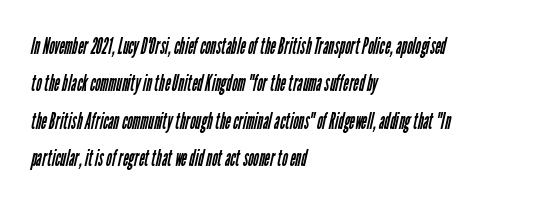
The image shows 24 px text type; set left-aligned, normal line spacing (1.56x), normal letter spacing, not underlined.
